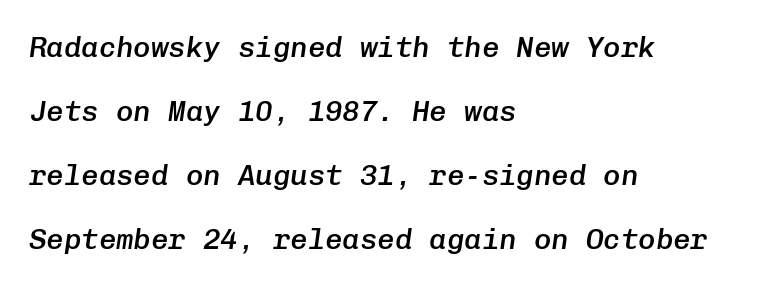
Q: Is the text bold? A: Semi-bold.
Q: Is the text italic (slanted)? A: Yes, it leans right by about 8 degrees.
Q: Is the text underlined? A: No.
Q: How is the paragraph aligned? A: Left-aligned.
Q: Is the spacing between letters normal or unusually wide? A: Normal.
Q: Is the spacing between lines tight, normal or loose? A: Loose.
Q: Width (condensed, normal, or wide)? A: Normal.
Q: Stroke contrast? A: Low.
Q: x-height? A: Medium.
Q: Monospaced? A: Yes.
